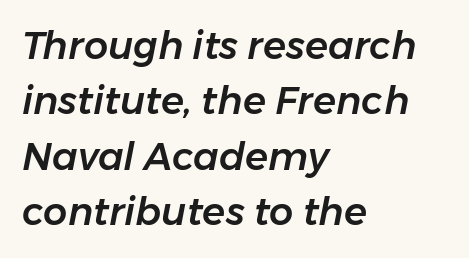
Descender tails drop into unmarked territory. Note the varied advance widths — an 'i' is clearly narrower than an 'm'. Style check: oblique. Short note: letters normally spaced. Horizontally, the lines are justified to the leading edge only. Line spacing here is normal.
